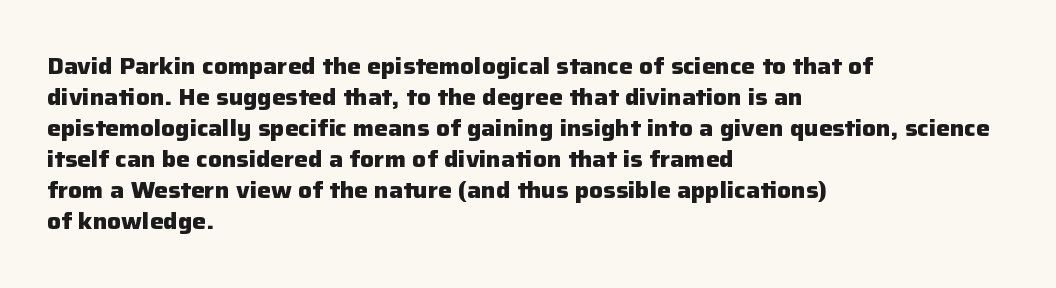
{"italic": "no", "bold": "yes", "underline": "no", "align": "left", "line_spacing": "normal", "line_spacing_ratio": 1.35, "letter_spacing": "normal", "letter_spacing_em": 0.0, "glyph_px": 23}
